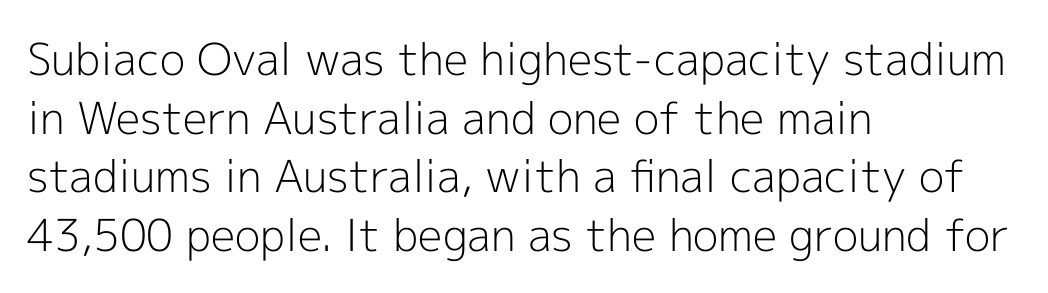
Q: Is the text bold? A: No.
Q: Is the text italic (slanted)? A: No, it is upright.
Q: Is the typeface a serif or a sans-serif typeface? A: Sans-serif.
Q: Is the text underlined? A: No.
Q: How is the paragraph aligned? A: Left-aligned.
Q: Is the spacing between letters normal or unusually wide? A: Normal.
Q: Is the spacing between lines tight, normal or loose? A: Normal.
Q: Width (condensed, normal, or wide)? A: Normal.
Q: x-height? A: Medium.
Q: Monospaced? A: No.
